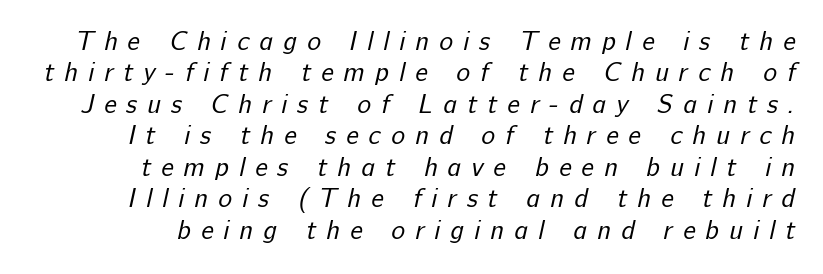
{"bold": "no", "underline": "no", "line_spacing_ratio": 1.21, "letter_spacing": "wide", "letter_spacing_em": 0.39, "glyph_px": 26}
